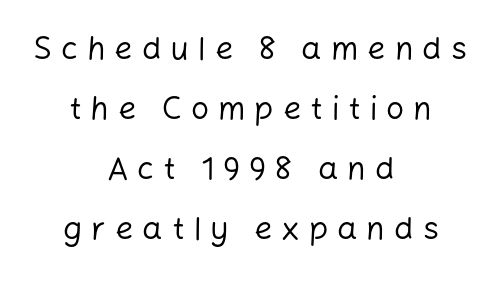
This sample uses an upright cut, with every glyph sitting square on the baseline. The face used here is proportionally spaced, like ordinary book or web type. Each line is balanced around a shared central axis. Check the space under the baseline: it is left empty. On a weight scale, this lands at 450 or below. Substantial extra tracking has been applied to these lines.
